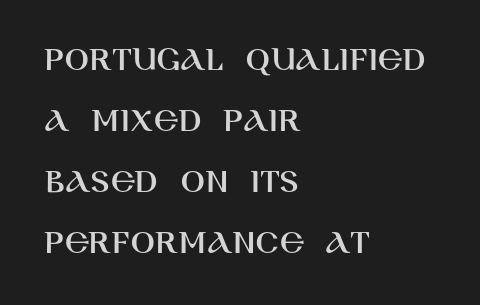
Q: Is the text italic (slanted)? A: No, it is upright.
Q: Is the typeface a serif or a sans-serif typeface? A: Sans-serif.
Q: Is the text underlined? A: No.
Q: How is the paragraph aligned? A: Left-aligned.
Q: Is the spacing between letters normal or unusually wide? A: Normal.
Q: Is the spacing between lines tight, normal or loose? A: Normal.
Q: Width (condensed, normal, or wide)? A: Normal.
Q: Stroke contrast? A: High.
Q: x-height? A: Large.
Q: Monospaced? A: No.
